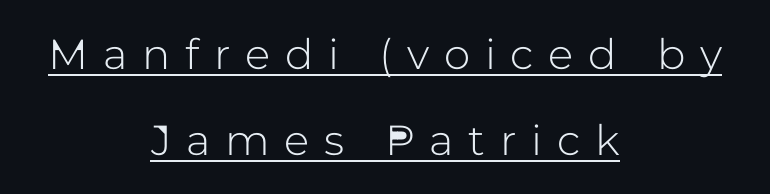
Q: Is the text italic (slanted)? A: No, it is upright.
Q: Is the typeface a serif or a sans-serif typeface? A: Sans-serif.
Q: Is the text underlined? A: Yes.
Q: How is the paragraph aligned? A: Centered.
Q: Is the spacing between letters normal or unusually wide? A: Unusually wide.
Q: Is the spacing between lines tight, normal or loose? A: Loose.
Q: Width (condensed, normal, or wide)? A: Normal.
Q: Stroke contrast? A: Low.
Q: x-height? A: Medium.
Q: Monospaced? A: No.
